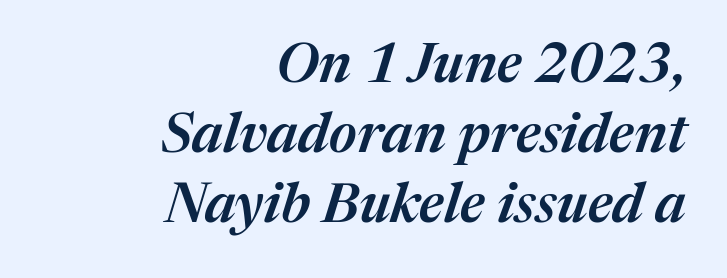
The image shows 55 px semibold type, italic (leaning right); set right-aligned, normal line spacing (1.27x), normal letter spacing, not underlined; medium stroke contrast and a medium x-height.
